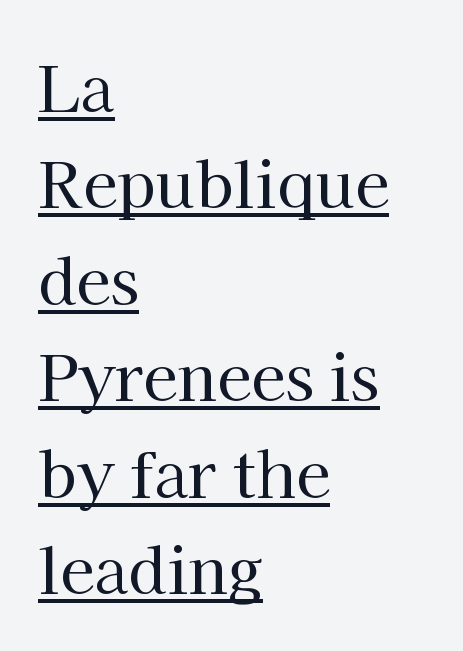
The lettering holds an erect, upright posture throughout. A serif font was chosen for this passage. One glance says typical: line gaps are just what's usual. Teacher's note: observe the even left margin — that is flush-left alignment.
